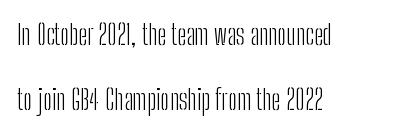
The passage shown is typeset with a sans-serif family. The rendering uses natural spacing where letterforms have individual widths. The strokes are not fattened; the text isn't bold. Short and long lines alike share a common starting point at left.
